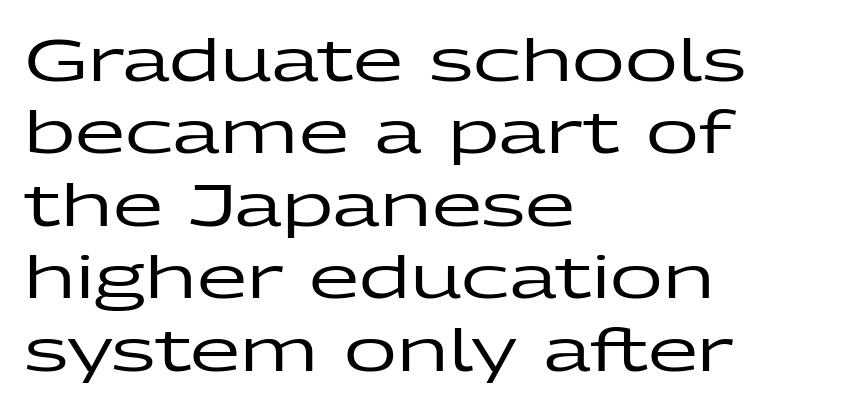
{"serif": "no", "italic": "no", "width": "wide", "stroke_contrast": "low", "x_height": "medium", "monospaced": "no", "underline": "no", "align": "left", "line_spacing": "normal", "line_spacing_ratio": 1.25, "letter_spacing": "normal", "letter_spacing_em": 0.0, "glyph_px": 58}
